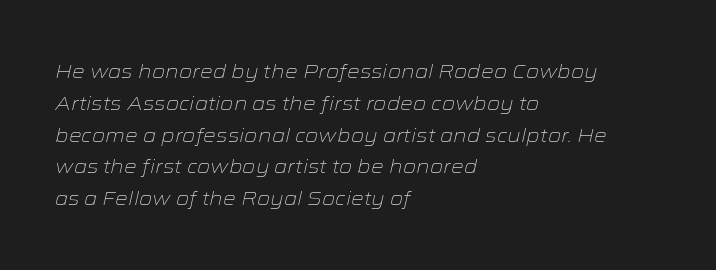
Visually the block forms a straight wall on the left and a jagged coastline on the right. Weight: regular or lighter. The space beneath each line is pristine and unruled. A normal amount of white space separates one row of letters from the next. This sample uses plain, unmodified letter spacing.
